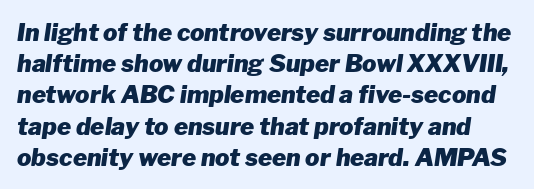
Plenty of ink on the page — the face is bold. The space beneath each line is pristine and unruled. The passage shown stacks its lines at a standard gap. Default kerning and tracking; the words read as compact shapes. The lettering tilts uniformly, giving the passage an italic look.
